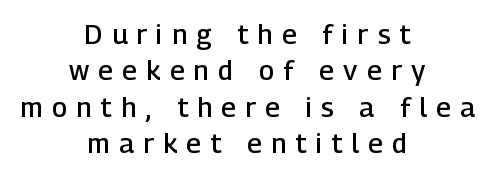
{"italic": "no", "bold": "semi", "underline": "no", "align": "center", "line_spacing": "normal", "line_spacing_ratio": 1.35, "letter_spacing": "wide", "letter_spacing_em": 0.35, "glyph_px": 27}
